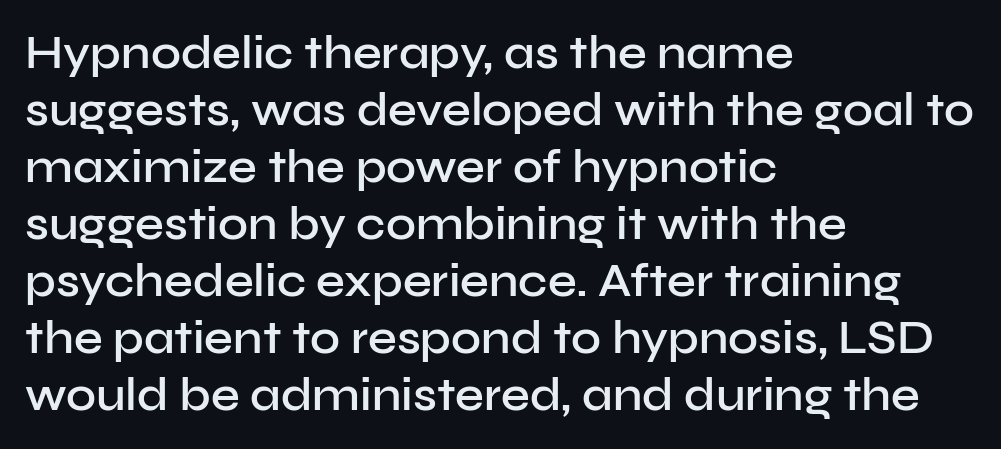
{"serif": "no", "italic": "no", "bold": "semi", "weight": "semibold", "width": "normal", "stroke_contrast": "low", "x_height": "medium", "monospaced": "no", "underline": "no", "align": "left", "line_spacing_ratio": 1.24, "letter_spacing": "normal", "letter_spacing_em": 0.0, "glyph_px": 46}
